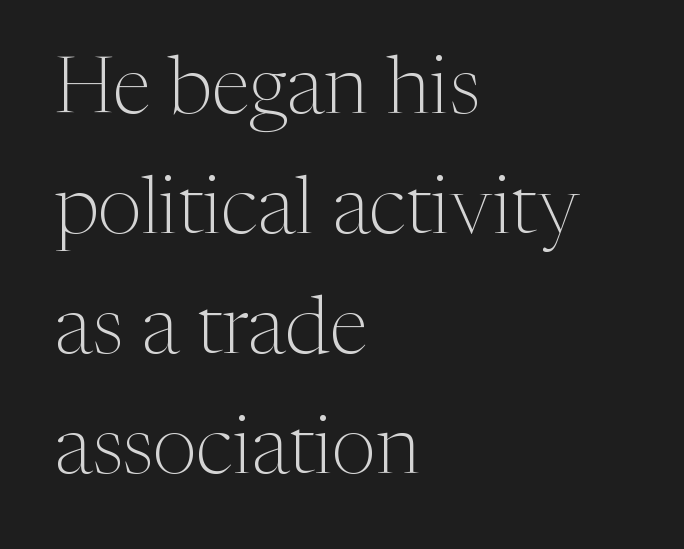
Q: Is the text bold? A: No.
Q: Is the text italic (slanted)? A: No, it is upright.
Q: Is the typeface a serif or a sans-serif typeface? A: Serif.
Q: Is the text underlined? A: No.
Q: How is the paragraph aligned? A: Left-aligned.
Q: Is the spacing between letters normal or unusually wide? A: Normal.
Q: Is the spacing between lines tight, normal or loose? A: Normal.
Q: Width (condensed, normal, or wide)? A: Normal.
Q: Stroke contrast? A: Medium.
Q: x-height? A: Medium.
Q: Monospaced? A: No.
